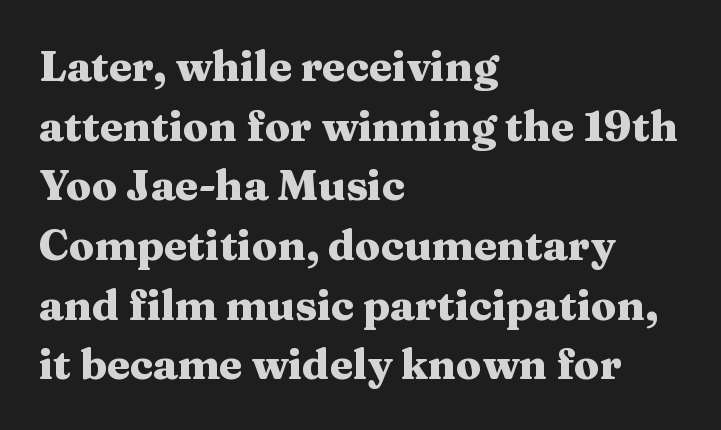
Look at the bottom of the vertical strokes: they flare into serifs here. Words float on clear page, feet unadorned. Typographic density is high because the face is bold. Here the designer chose a conventional face with non-uniform glyph widths. A typesetter would call this zero additional tracking. When letters stand straight like this, we call the style roman or upright.
